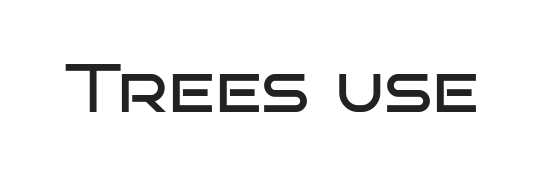
Beneath every word, the page is bare. Do the letters lean? They stand straight. Do the characters align in a grid? No, the font is proportional. Tracking value appears to be zero — textbook default spacing.
